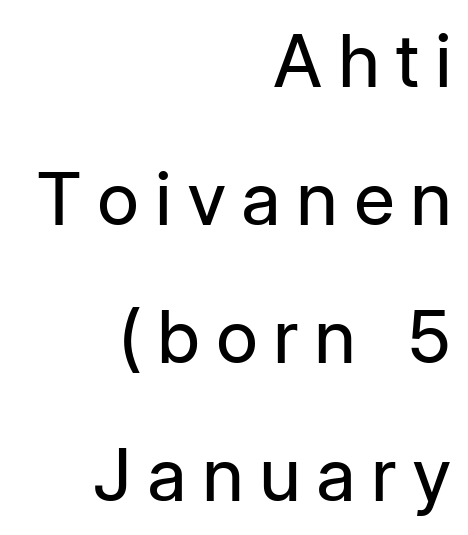
Q: Is the text bold? A: No.
Q: Is the text italic (slanted)? A: No, it is upright.
Q: Is the typeface a serif or a sans-serif typeface? A: Sans-serif.
Q: Is the text underlined? A: No.
Q: How is the paragraph aligned? A: Right-aligned.
Q: Is the spacing between letters normal or unusually wide? A: Unusually wide.
Q: Width (condensed, normal, or wide)? A: Normal.
Q: Stroke contrast? A: Low.
Q: x-height? A: Medium.
Q: Monospaced? A: No.
